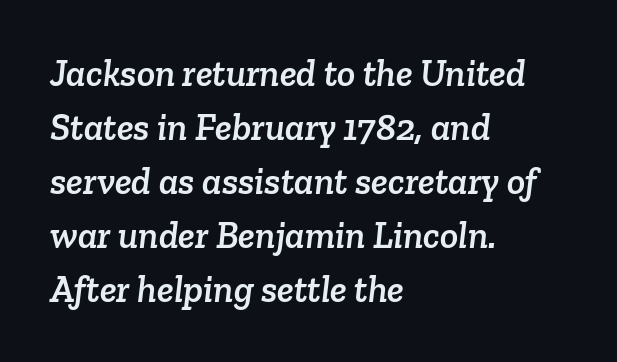
Q: Is the typeface a serif or a sans-serif typeface? A: Serif.
Q: Is the text underlined? A: No.
Q: How is the paragraph aligned? A: Left-aligned.
Q: Is the spacing between letters normal or unusually wide? A: Normal.
Q: Is the spacing between lines tight, normal or loose? A: Normal.
Q: Width (condensed, normal, or wide)? A: Normal.
Q: Stroke contrast? A: Low.
Q: x-height? A: Medium.
Q: Monospaced? A: No.
